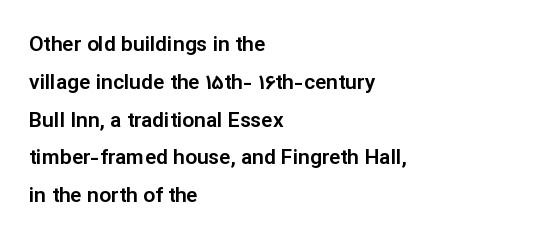
Q: Is the text italic (slanted)? A: No, it is upright.
Q: Is the text underlined? A: No.
Q: How is the paragraph aligned? A: Left-aligned.
Q: Is the spacing between letters normal or unusually wide? A: Normal.
